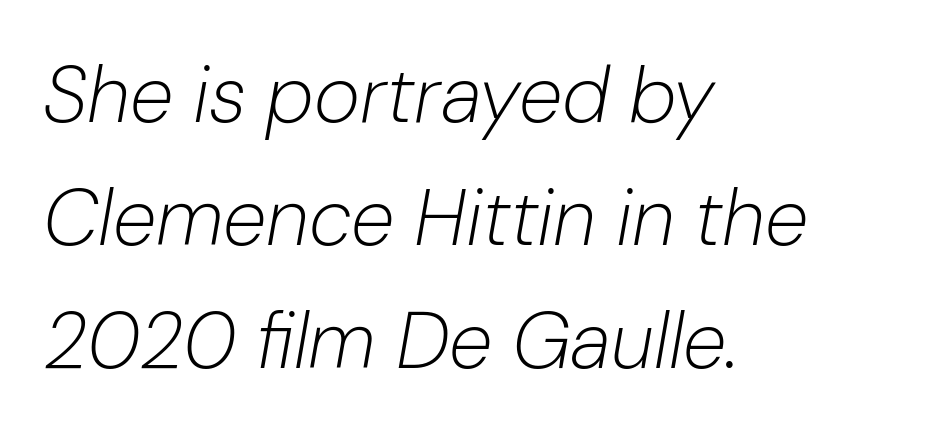
The image shows 79 px light type, italic (leaning right); set left-aligned, normal line spacing (1.56x), normal letter spacing, not underlined; low stroke contrast and a medium x-height.
